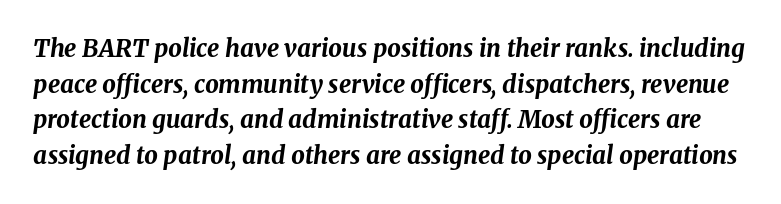
The image shows 24 px bold type, italic (leaning right); set normal line spacing (1.48x), normal letter spacing, not underlined.
